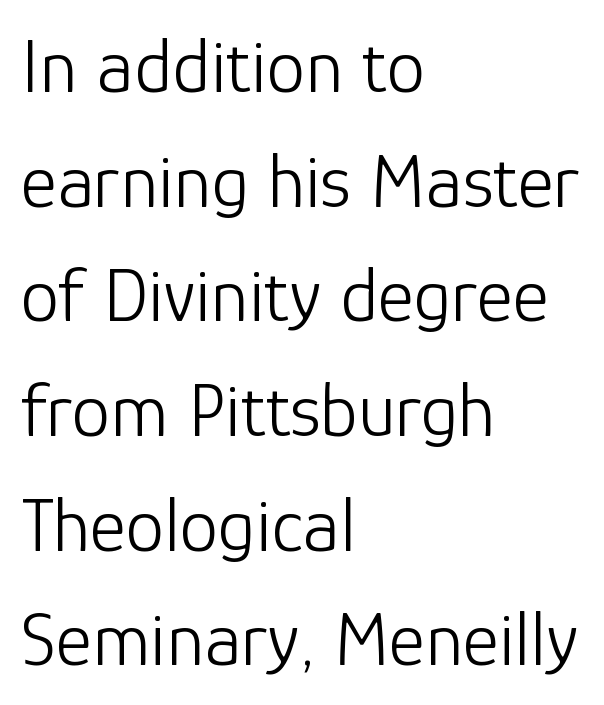
Q: Is the text bold? A: No.
Q: Is the text italic (slanted)? A: No, it is upright.
Q: Is the typeface a serif or a sans-serif typeface? A: Sans-serif.
Q: Is the text underlined? A: No.
Q: How is the paragraph aligned? A: Left-aligned.
Q: Is the spacing between letters normal or unusually wide? A: Normal.
Q: Is the spacing between lines tight, normal or loose? A: Normal.
Q: Width (condensed, normal, or wide)? A: Normal.
Q: Stroke contrast? A: Low.
Q: x-height? A: Medium.
Q: Monospaced? A: No.
